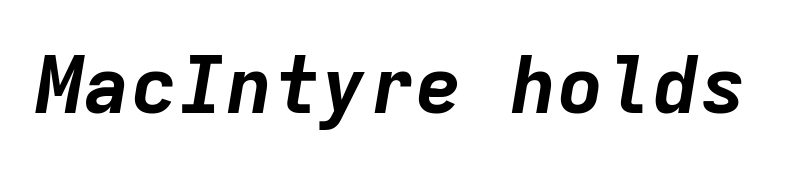
This rendering features lettering with no underline. These words are printed bold, with thick strokes throughout. This sample has the even, mechanical cadence of fixed-width lettering. Italic: yes, the glyphs are oblique.
